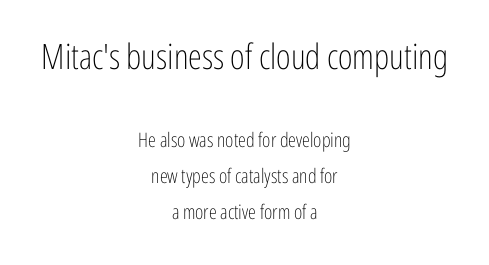
{"serif": "no", "italic": "no", "bold": "no", "weight": "light", "width": "condensed", "stroke_contrast": "low", "x_height": "medium", "monospaced": "no", "underline": "no", "align": "center", "line_spacing_ratio": 1.82, "letter_spacing": "normal", "letter_spacing_em": 0.0, "larger_block": "first", "size_ratio": 1.75, "glyph_px": 35}
